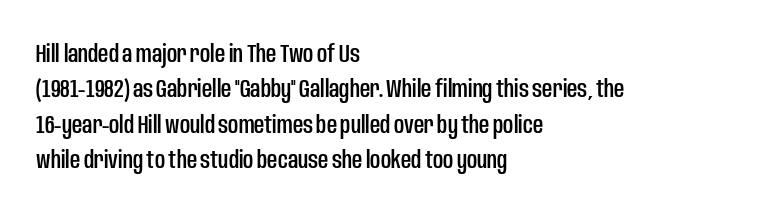
Q: Is the text italic (slanted)? A: No, it is upright.
Q: Is the text underlined? A: No.
Q: How is the paragraph aligned? A: Left-aligned.
Q: Is the spacing between letters normal or unusually wide? A: Normal.
Q: Is the spacing between lines tight, normal or loose? A: Normal.
